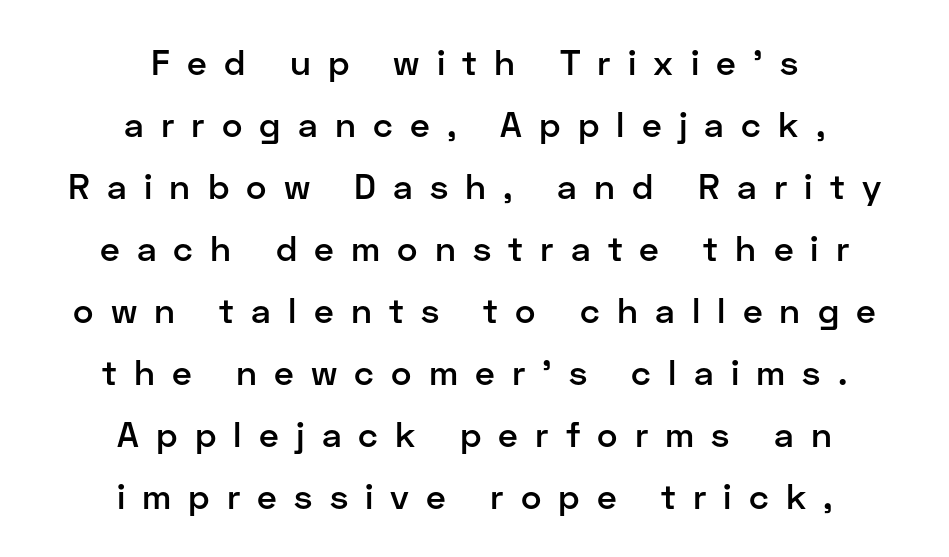
Q: Is the text bold? A: Semi-bold.
Q: Is the text italic (slanted)? A: No, it is upright.
Q: Is the typeface a serif or a sans-serif typeface? A: Sans-serif.
Q: Is the text underlined? A: No.
Q: How is the paragraph aligned? A: Centered.
Q: Is the spacing between letters normal or unusually wide? A: Unusually wide.
Q: Width (condensed, normal, or wide)? A: Normal.
Q: Stroke contrast? A: Low.
Q: x-height? A: Medium.
Q: Monospaced? A: No.
